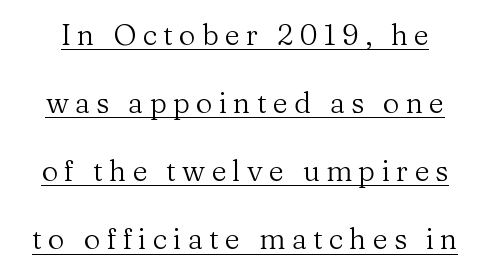
Q: Is the text bold? A: No.
Q: Is the text italic (slanted)? A: No, it is upright.
Q: Is the typeface a serif or a sans-serif typeface? A: Serif.
Q: Is the text underlined? A: Yes.
Q: Is the spacing between letters normal or unusually wide? A: Unusually wide.
Q: Is the spacing between lines tight, normal or loose? A: Loose.
Q: Width (condensed, normal, or wide)? A: Normal.
Q: Stroke contrast? A: Medium.
Q: x-height? A: Medium.
Q: Monospaced? A: No.
